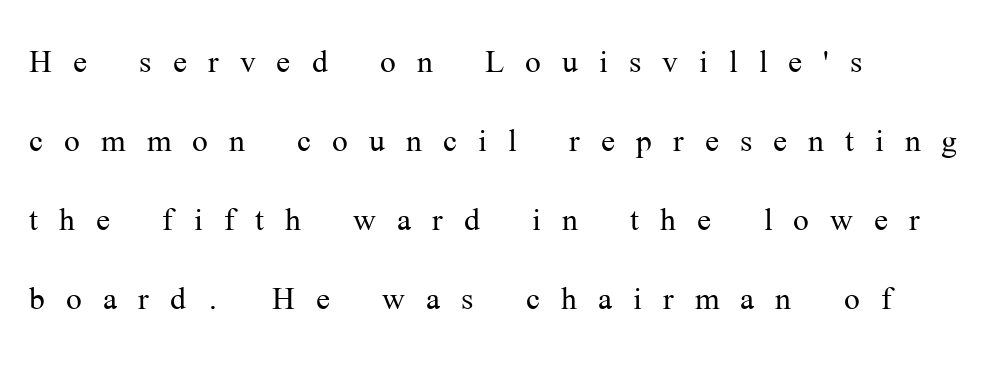
The image shows 42 px light serif type, upright; set left-aligned, line spacing 1.88x, unusually wide letter spacing (+0.5 em), not underlined; medium stroke contrast and a medium x-height.
